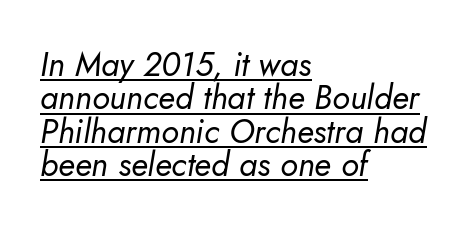
{"italic": "yes", "lean": "right", "slant_degrees": 5, "bold": "no", "weight": "regular", "width": "normal", "stroke_contrast": "low", "x_height": "small", "monospaced": "no", "underline": "yes", "align": "left", "line_spacing": "tight", "line_spacing_ratio": 1.01, "letter_spacing": "normal", "letter_spacing_em": 0.0, "glyph_px": 33}
